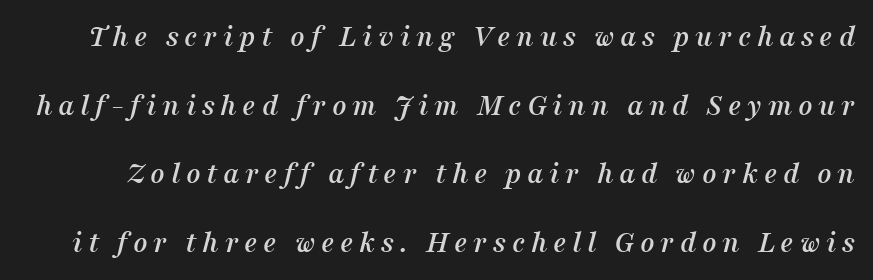
Has an underline been added? It has not. This sample trades compactness for vertical openness between lines. Looking at the ascenders, they clearly lean. Each letter keeps its own natural width here, so spacing adapts to shape. The font family rendered here belongs to the serif group.
